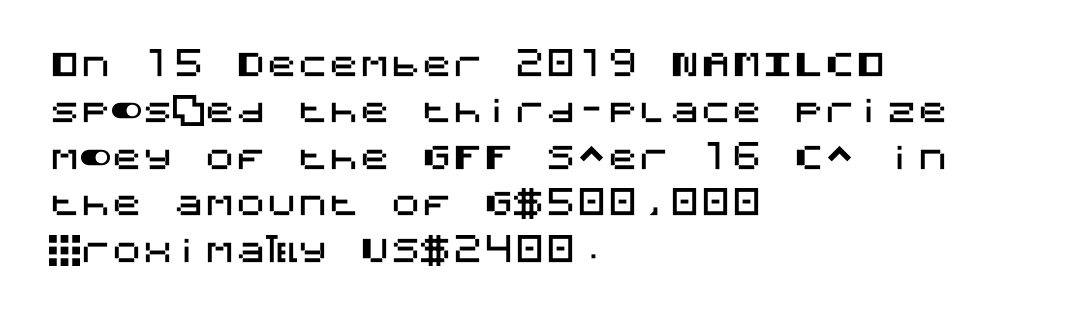
The image shows 31 px sans-serif type, upright; set left-aligned, normal line spacing (1.5x), normal letter spacing, not underlined; medium stroke contrast and a large x-height.
